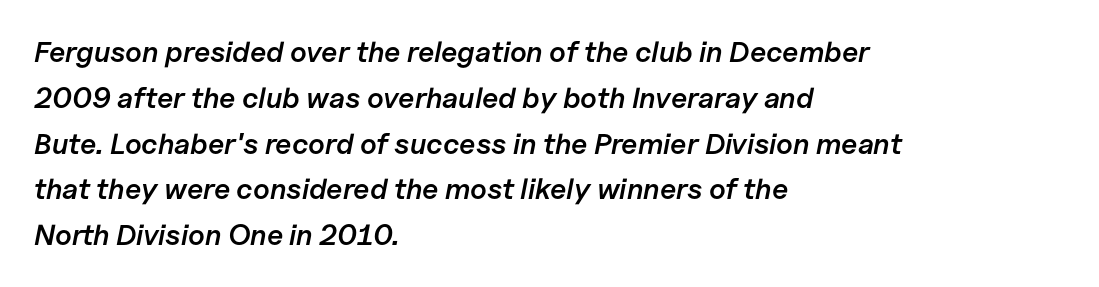
{"italic": "yes", "lean": "right", "slant_degrees": 11, "bold": "semi", "weight": "semibold", "width": "normal", "stroke_contrast": "low", "x_height": "medium", "monospaced": "no", "underline": "no", "align": "left", "line_spacing": "normal", "line_spacing_ratio": 1.58, "letter_spacing": "normal", "letter_spacing_em": 0.0, "glyph_px": 29}
